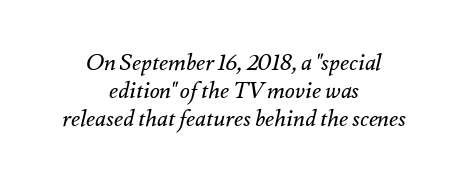
Q: Is the text bold? A: No.
Q: Is the text italic (slanted)? A: Yes, it leans right by about 12 degrees.
Q: Is the text underlined? A: No.
Q: How is the paragraph aligned? A: Centered.
Q: Is the spacing between letters normal or unusually wide? A: Normal.
